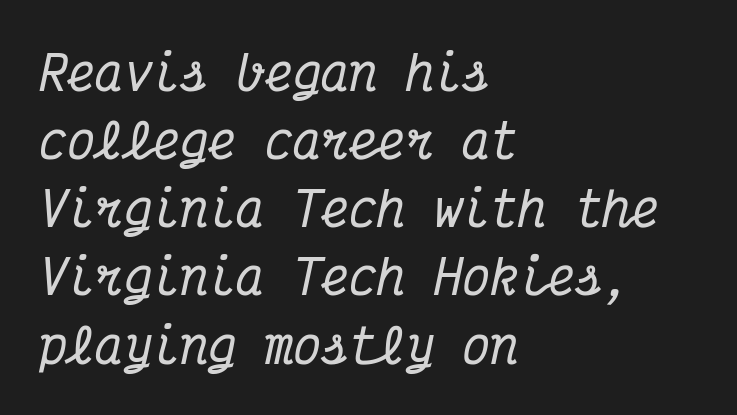
{"serif": "yes", "italic": "yes", "lean": "right", "slant_degrees": 12, "width": "condensed", "stroke_contrast": "medium", "x_height": "medium", "monospaced": "yes", "underline": "no", "align": "left", "line_spacing": "normal", "line_spacing_ratio": 1.45, "letter_spacing": "normal", "letter_spacing_em": 0.0, "glyph_px": 47}
